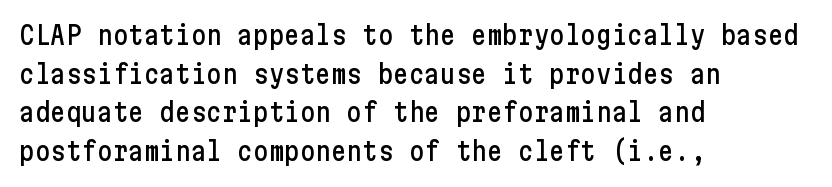
The image shows 26 px text type, upright; set left-aligned, normal line spacing (1.49x), normal letter spacing, not underlined.
